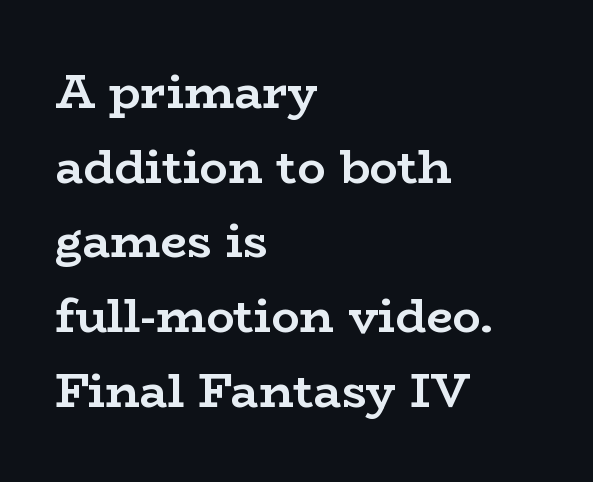
The image shows 47 px semibold, wide serif type, upright; set left-aligned, normal line spacing (1.59x), normal letter spacing, not underlined; low stroke contrast and a medium x-height.
